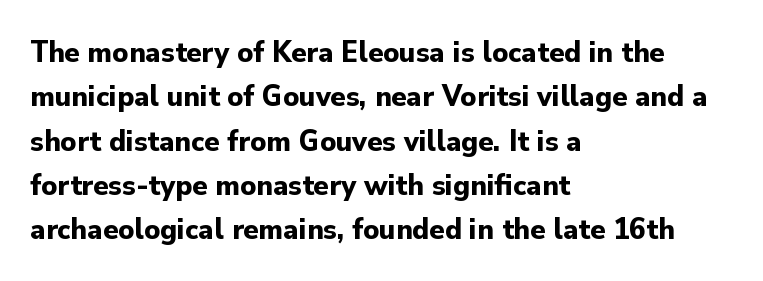
Compared with a centered layout, this one pins lines to the left instead. Weight check: bold — yes, fully. No italicization has been applied; the sample stays upright. This block has exactly the height ordinary leading produces. Look at the tracking — it's just the regular setting, nothing added. The glyphs in this specimen are sans serif.
